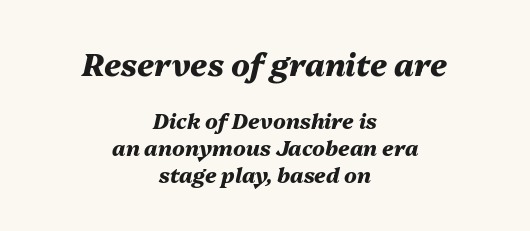
{"italic": "yes", "lean": "right", "slant_degrees": 13, "bold": "yes", "weight": "heavy", "width": "normal", "stroke_contrast": "medium", "x_height": "medium", "monospaced": "no", "underline": "no", "align": "center", "line_spacing": "normal", "line_spacing_ratio": 1.28, "letter_spacing": "normal", "letter_spacing_em": 0.0, "larger_block": "first", "size_ratio": 1.48, "glyph_px": 31}
